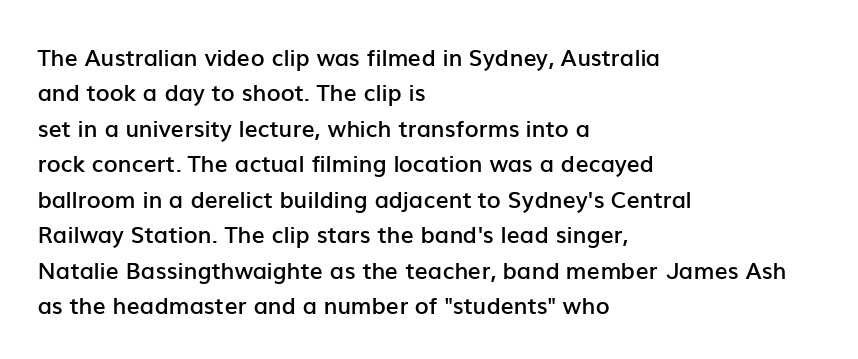
{"italic": "no", "bold": "semi", "underline": "no", "align": "left", "line_spacing": "normal", "line_spacing_ratio": 1.54, "letter_spacing": "normal", "letter_spacing_em": 0.0, "glyph_px": 23}
